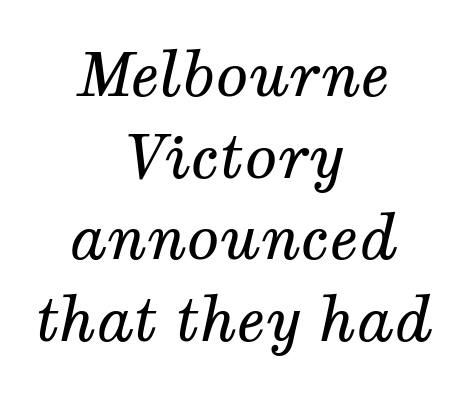
{"serif": "yes", "italic": "yes", "lean": "right", "slant_degrees": 12, "bold": "no", "weight": "regular", "width": "normal", "stroke_contrast": "medium", "x_height": "medium", "monospaced": "no", "underline": "no", "align": "center", "line_spacing": "normal", "line_spacing_ratio": 1.36, "letter_spacing": "normal", "letter_spacing_em": 0.0, "glyph_px": 60}
